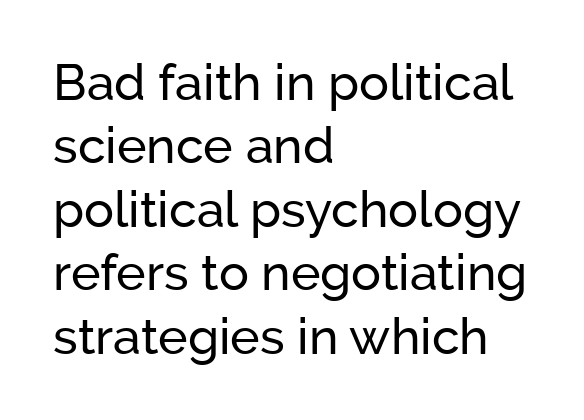
Q: Is the text italic (slanted)? A: No, it is upright.
Q: Is the typeface a serif or a sans-serif typeface? A: Sans-serif.
Q: Is the text underlined? A: No.
Q: How is the paragraph aligned? A: Left-aligned.
Q: Is the spacing between letters normal or unusually wide? A: Normal.
Q: Is the spacing between lines tight, normal or loose? A: Normal.
Q: Width (condensed, normal, or wide)? A: Normal.
Q: Stroke contrast? A: Low.
Q: x-height? A: Medium.
Q: Monospaced? A: No.
